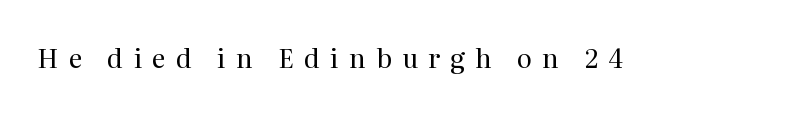
{"italic": "no", "bold": "no", "underline": "no", "letter_spacing": "wide", "letter_spacing_em": 0.39, "glyph_px": 26}
